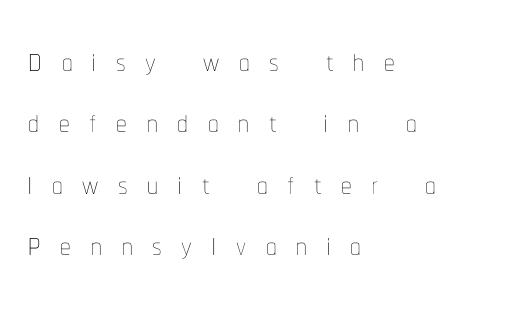
These lines were composed using upright roman letters. Weight: not bold — regular or lighter. Glance below the letters and you will spot only blank space. The lines sit at an ordinary, default distance from one another. The face used here is proportionally spaced, like ordinary book or web type.
